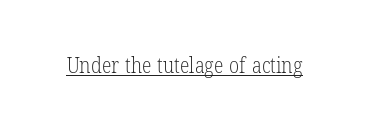
{"italic": "no", "bold": "no", "underline": "yes", "letter_spacing": "normal", "letter_spacing_em": 0.0, "glyph_px": 22}
